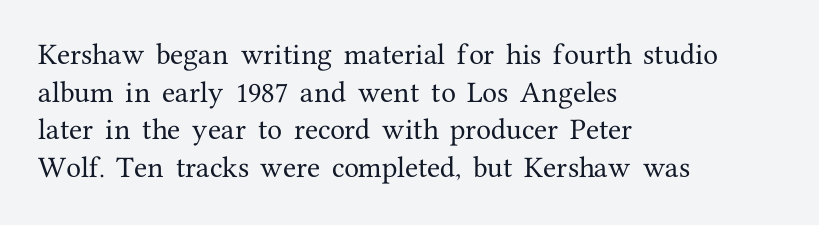
The image shows 24 px text type, upright; set left-aligned, normal line spacing (1.57x), normal letter spacing, not underlined.
